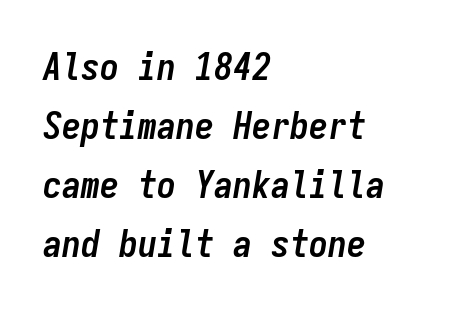
The image shows 38 px semibold, condensed type, italic (leaning right), monospaced; set left-aligned, normal line spacing (1.55x), normal letter spacing, not underlined; low stroke contrast and a medium x-height.
